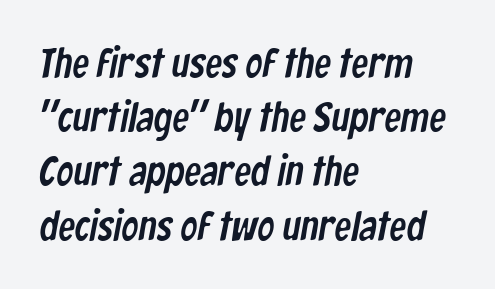
The image shows 42 px condensed sans-serif type; set left-aligned, normal line spacing (1.29x), normal letter spacing, not underlined; low stroke contrast and a medium x-height.
